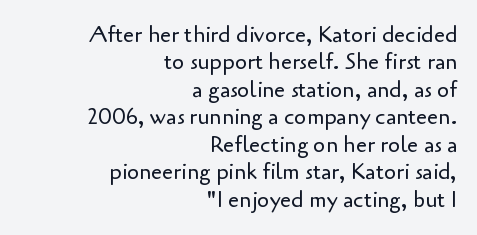
The image shows 22 px text type, upright; set right-aligned, normal line spacing (1.25x), normal letter spacing, not underlined.
